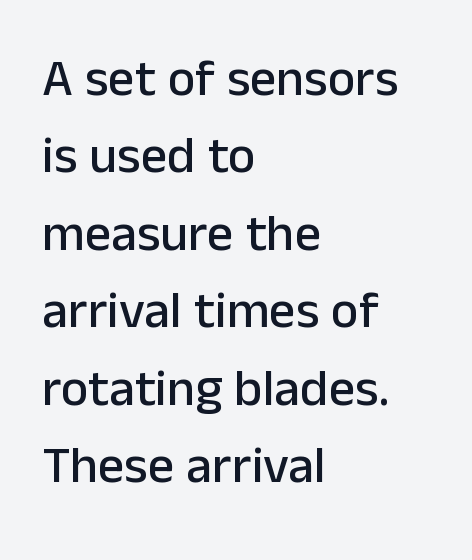
Q: Is the text italic (slanted)? A: No, it is upright.
Q: Is the typeface a serif or a sans-serif typeface? A: Sans-serif.
Q: Is the text underlined? A: No.
Q: How is the paragraph aligned? A: Left-aligned.
Q: Is the spacing between letters normal or unusually wide? A: Normal.
Q: Is the spacing between lines tight, normal or loose? A: Normal.
Q: Width (condensed, normal, or wide)? A: Normal.
Q: Stroke contrast? A: Low.
Q: x-height? A: Medium.
Q: Monospaced? A: No.
